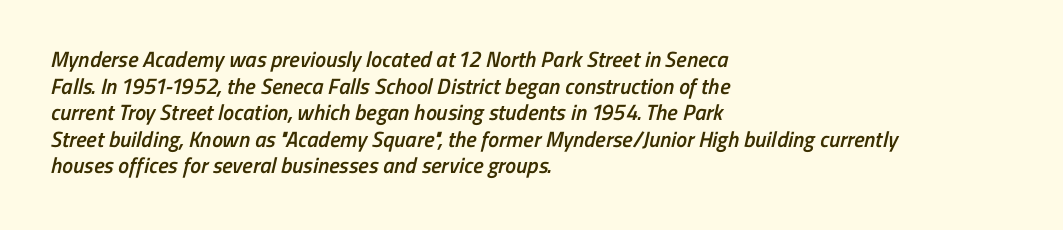
The image shows 22 px text type; set left-aligned, line spacing 1.21x, normal letter spacing, not underlined.
